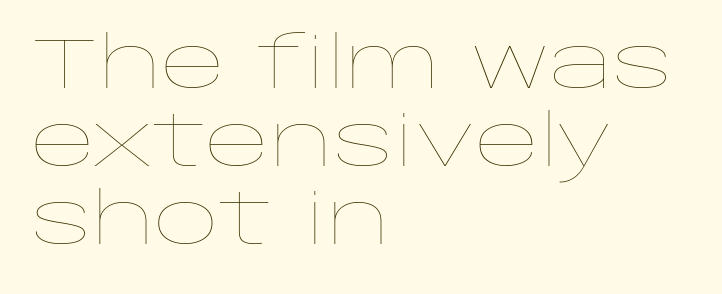
The image shows 71 px thin, wide type, upright; set left-aligned, tight line spacing (1.1x), normal letter spacing, not underlined; low stroke contrast and a large x-height.
